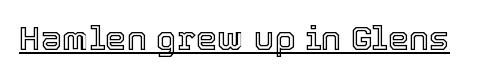
The image shows 34 px text type, upright; set normal letter spacing, underlined; a medium x-height.
